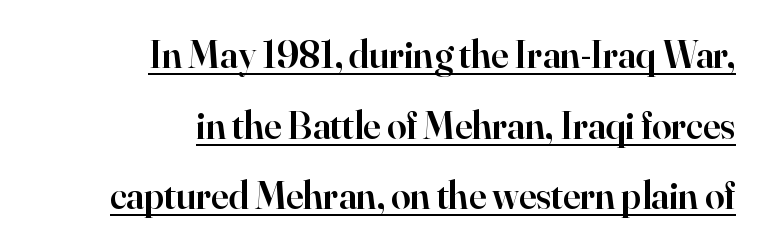
Each line ends at the same right margin while the left side varies. Italic? Not at all — the glyphs are vertical. Are there feet on the stems? There are — it's a serif. The rendering uses natural spacing where letterforms have individual widths.
